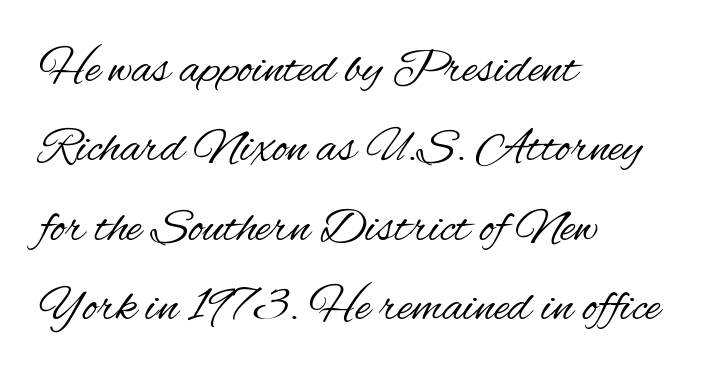
Underlining? Definitely not there. Normally led — the rows are evenly, conventionally spaced. The typesetter chose a ragged-right arrangement here.
